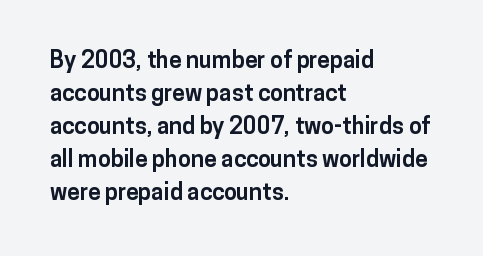
The image shows 23 px bold type, upright; set left-aligned, normal line spacing (1.43x), normal letter spacing, not underlined.
